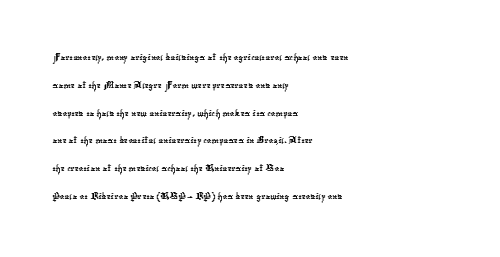
Q: Is the text underlined? A: No.
Q: How is the paragraph aligned? A: Left-aligned.
Q: Is the spacing between letters normal or unusually wide? A: Normal.
